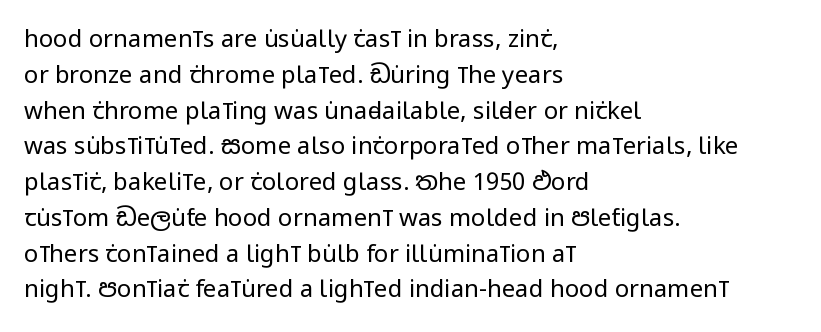
The image shows 24 px text type, upright; set left-aligned, normal line spacing (1.49x), normal letter spacing, not underlined.
